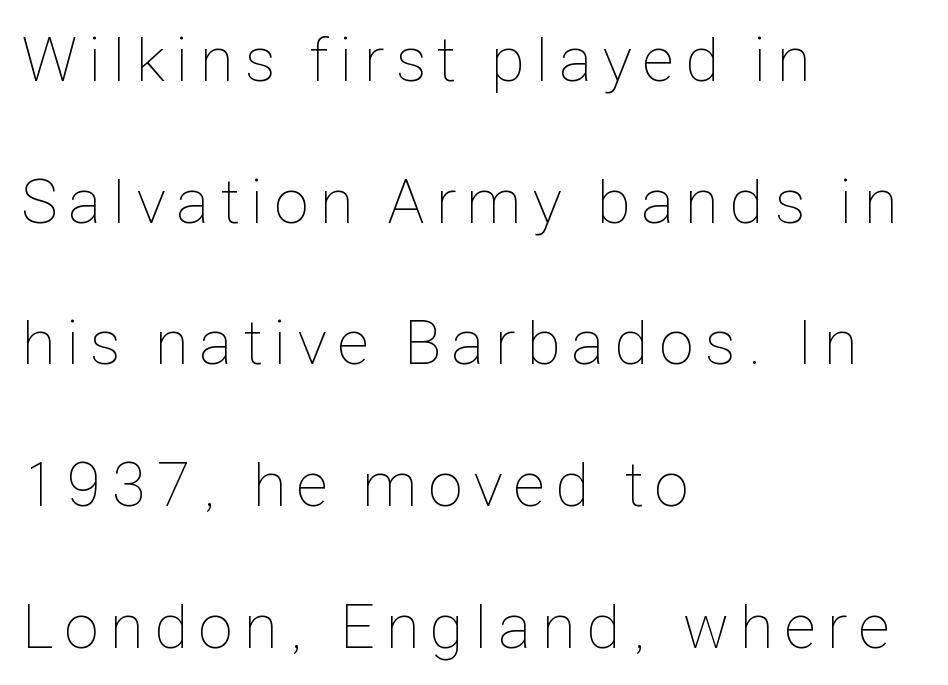
The image shows 63 px thin, condensed type, upright; set left-aligned, loose line spacing (2.25x), not underlined; low stroke contrast and a medium x-height.
